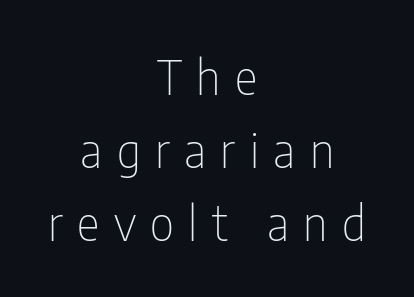
{"serif": "no", "italic": "no", "bold": "no", "weight": "thin", "width": "condensed", "stroke_contrast": "low", "x_height": "medium", "monospaced": "no", "underline": "no", "align": "center", "line_spacing": "normal", "line_spacing_ratio": 1.52, "letter_spacing": "wide", "letter_spacing_em": 0.3, "glyph_px": 48}
